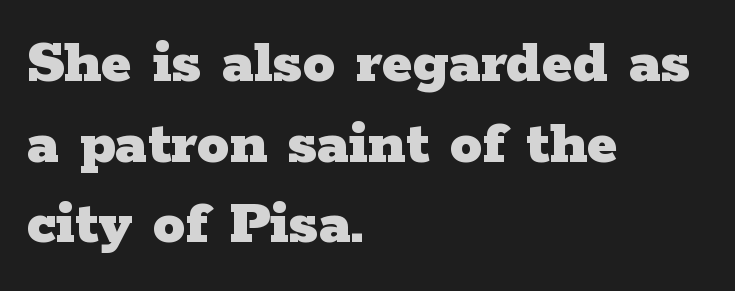
If you drew a line through each stem, it would be perfectly vertical. This rendering features lettering with no underline. Line beginnings align vertically; line endings do not. Note the varied advance widths — an 'i' is clearly narrower than an 'm'. Does extra space separate the letters? No, they use regular spacing.
